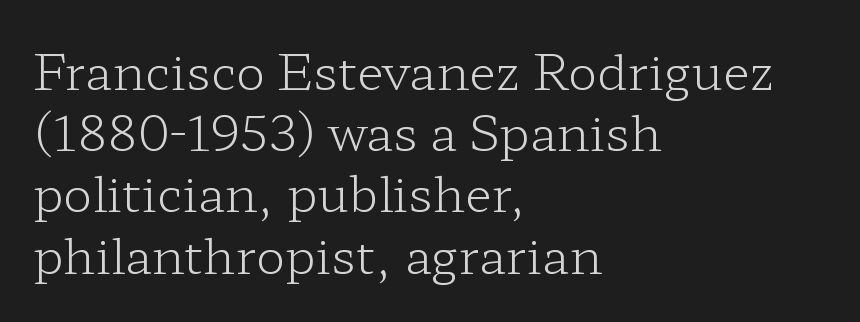
The image shows 49 px light, wide serif type, upright; set left-aligned, normal line spacing (1.25x), normal letter spacing, not underlined; low stroke contrast and a medium x-height.
